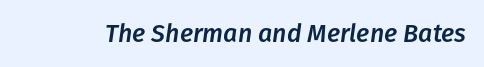
The image shows 25 px text type, italic (leaning right); set normal letter spacing, not underlined.
